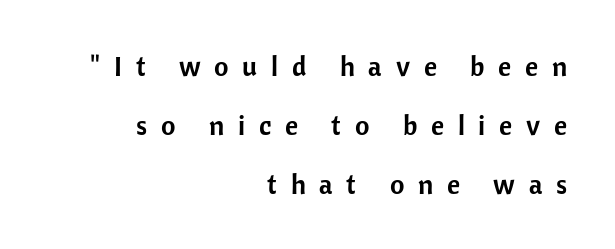
Q: Is the text italic (slanted)? A: No, it is upright.
Q: Is the typeface a serif or a sans-serif typeface? A: Sans-serif.
Q: Is the text underlined? A: No.
Q: How is the paragraph aligned? A: Right-aligned.
Q: Is the spacing between letters normal or unusually wide? A: Unusually wide.
Q: Is the spacing between lines tight, normal or loose? A: Loose.
Q: Width (condensed, normal, or wide)? A: Normal.
Q: Stroke contrast? A: Low.
Q: x-height? A: Medium.
Q: Monospaced? A: No.
